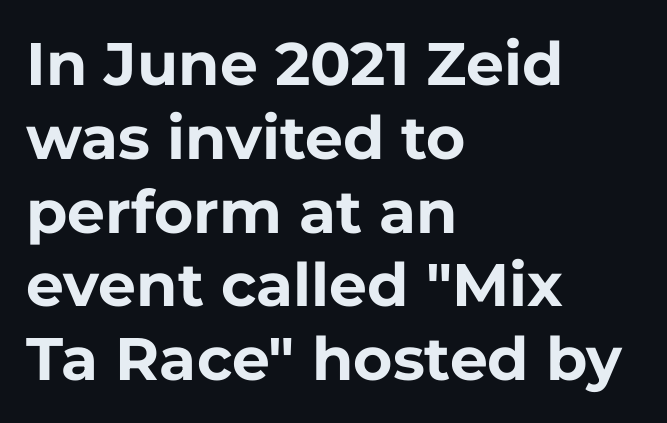
The image shows 60 px bold sans-serif type, upright; set left-aligned, line spacing 1.23x, normal letter spacing, not underlined; low stroke contrast and a medium x-height.
